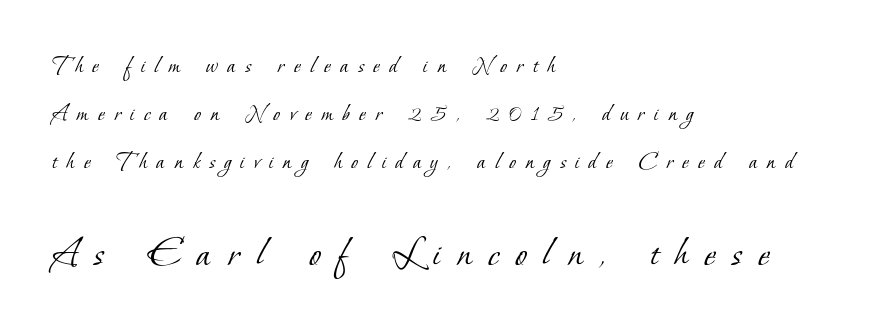
{"serif": "yes", "bold": "no", "weight": "light", "width": "normal", "stroke_contrast": "low", "x_height": "small", "monospaced": "no", "underline": "no", "align": "left", "line_spacing": "loose", "line_spacing_ratio": 1.92, "letter_spacing": "wide", "letter_spacing_em": 0.39, "larger_block": "second", "size_ratio": 1.72, "glyph_px": 43}
